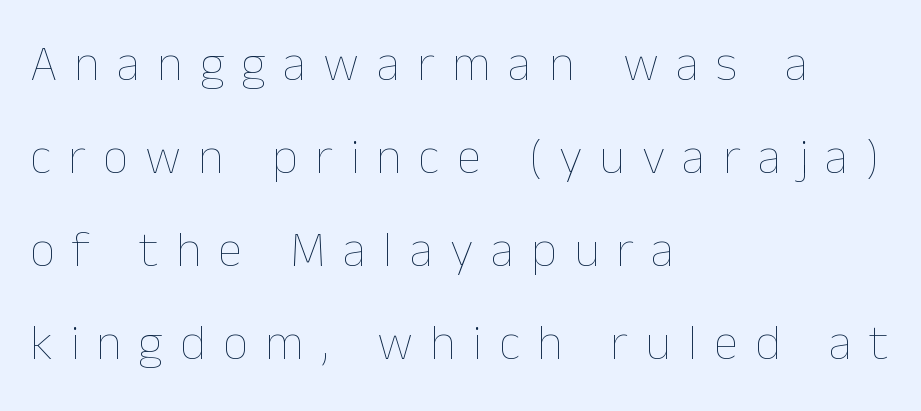
Q: Is the text bold? A: No.
Q: Is the text italic (slanted)? A: No, it is upright.
Q: Is the text underlined? A: No.
Q: How is the paragraph aligned? A: Left-aligned.
Q: Is the spacing between letters normal or unusually wide? A: Unusually wide.
Q: Width (condensed, normal, or wide)? A: Normal.
Q: Stroke contrast? A: Low.
Q: x-height? A: Medium.
Q: Monospaced? A: No.
